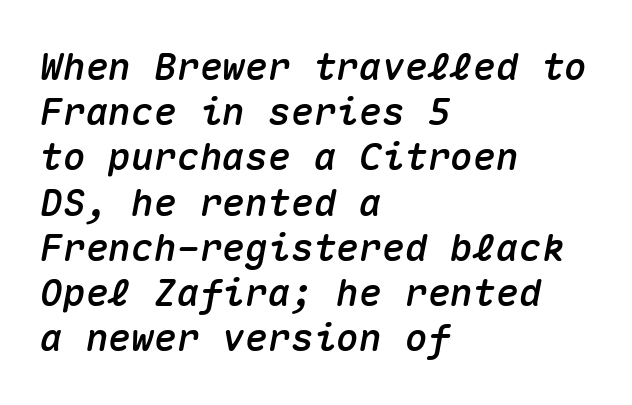
Q: Is the text italic (slanted)? A: Yes, it leans right by about 10 degrees.
Q: Is the text underlined? A: No.
Q: How is the paragraph aligned? A: Left-aligned.
Q: Is the spacing between letters normal or unusually wide? A: Normal.
Q: Width (condensed, normal, or wide)? A: Normal.
Q: Stroke contrast? A: Medium.
Q: x-height? A: Medium.
Q: Monospaced? A: Yes.
